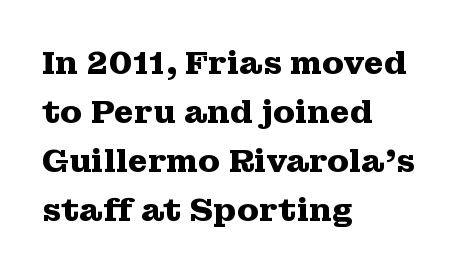
Here the designer chose a conventional face with non-uniform glyph widths. The passage is arranged the way most books set body copy — flush left. Caption: bold face, heavy strokes. Reading down the column, the eye jumps a familiar distance to each next line. Spacing between characters is what you'd get straight out of the box. A bare baseline throughout the passage.
